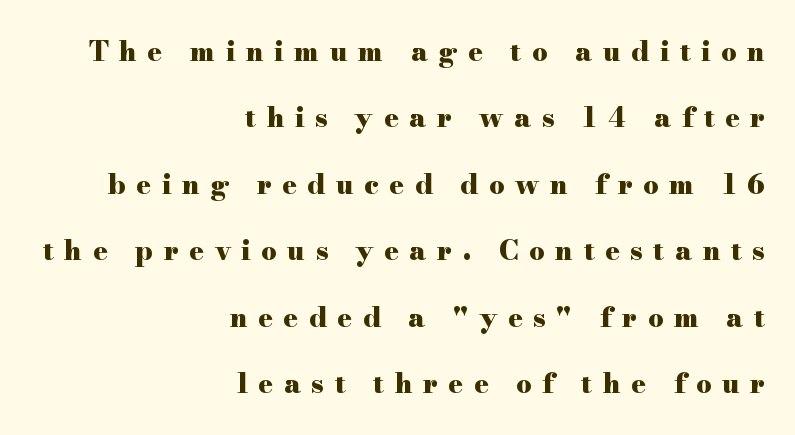
The image shows 27 px bold type, upright; set right-aligned, loose line spacing (2.46x), unusually wide letter spacing (+0.39 em), not underlined.
